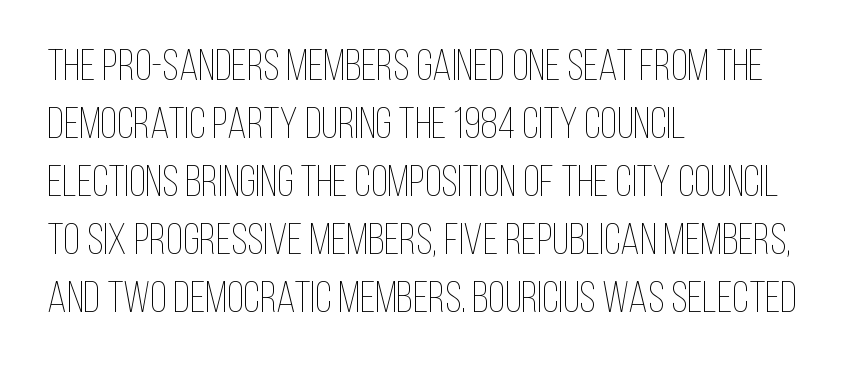
Q: Is the text bold? A: No.
Q: Is the text italic (slanted)? A: No, it is upright.
Q: Is the text underlined? A: No.
Q: How is the paragraph aligned? A: Left-aligned.
Q: Is the spacing between letters normal or unusually wide? A: Normal.
Q: Is the spacing between lines tight, normal or loose? A: Normal.
Q: Width (condensed, normal, or wide)? A: Condensed.
Q: Stroke contrast? A: Low.
Q: x-height? A: Large.
Q: Monospaced? A: No.
